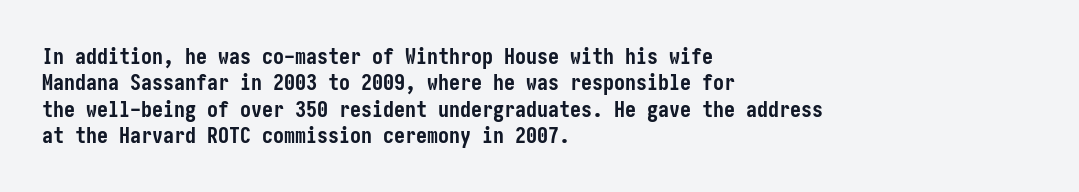
Q: Is the text bold? A: Yes.
Q: Is the text italic (slanted)? A: No, it is upright.
Q: Is the text underlined? A: No.
Q: How is the paragraph aligned? A: Left-aligned.
Q: Is the spacing between letters normal or unusually wide? A: Normal.
